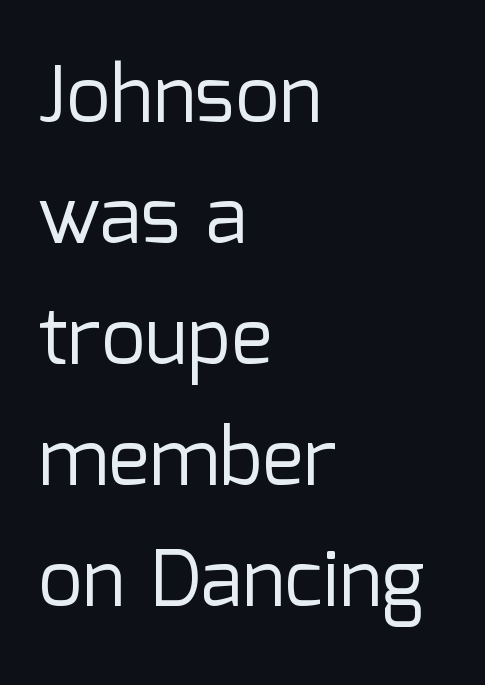
Italic: no, the glyphs are upright roman. The typesetting does not lean heavy: it is not bold. The lines sit at an ordinary, default distance from one another. Left-aligned paragraph, ragged on the right.
